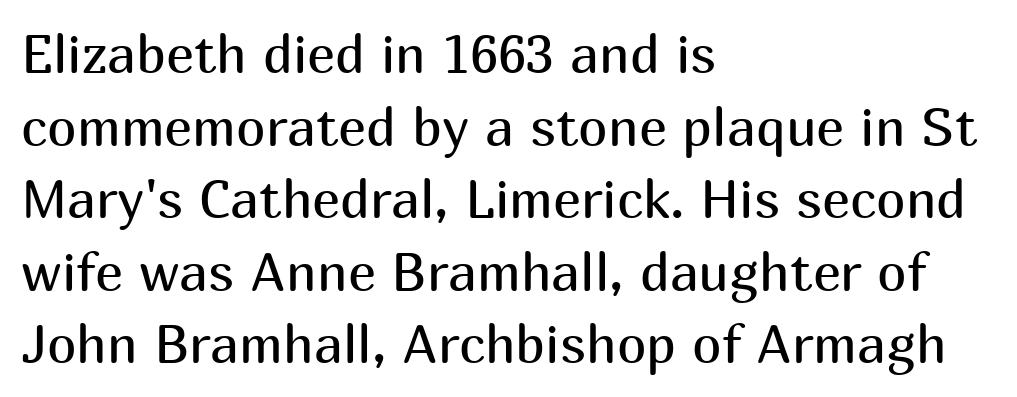
{"serif": "no", "italic": "no", "bold": "no", "weight": "regular", "width": "normal", "stroke_contrast": "medium", "x_height": "medium", "monospaced": "no", "underline": "no", "align": "left", "line_spacing": "normal", "line_spacing_ratio": 1.37, "letter_spacing": "normal", "letter_spacing_em": 0.0, "glyph_px": 53}
